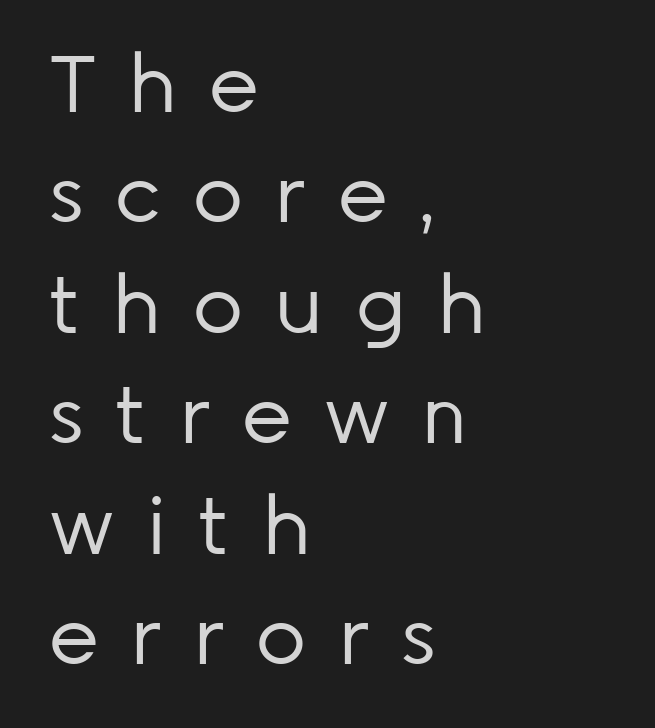
Weight: not bold — regular or lighter. The face used here is proportionally spaced, like ordinary book or web type. Rule under the text: the space is simply empty. Line beginnings align vertically; line endings do not. These lines sit exactly where default settings would place them. The passage shown is typeset with a sans-serif family.
